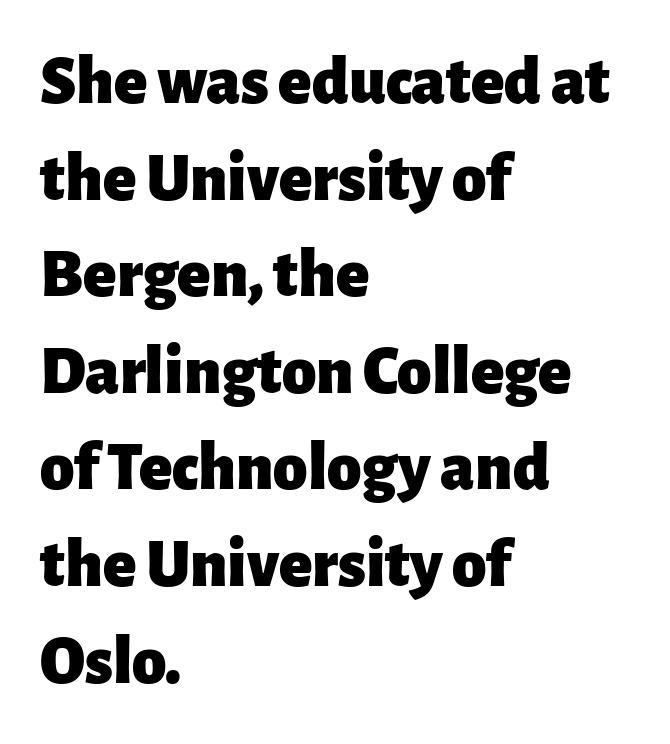
Q: Is the text bold? A: Yes.
Q: Is the text italic (slanted)? A: No, it is upright.
Q: Is the typeface a serif or a sans-serif typeface? A: Sans-serif.
Q: Is the text underlined? A: No.
Q: How is the paragraph aligned? A: Left-aligned.
Q: Is the spacing between letters normal or unusually wide? A: Normal.
Q: Is the spacing between lines tight, normal or loose? A: Normal.
Q: Width (condensed, normal, or wide)? A: Normal.
Q: Stroke contrast? A: Low.
Q: x-height? A: Medium.
Q: Monospaced? A: No.
